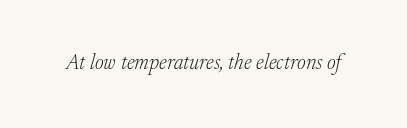
Each row of text sits above clean, open space. The passage shown is not bold in any degree. Each word holds together tightly as a unit, with standard inter-letter gaps. The rendering applies a slant to the glyphs.
